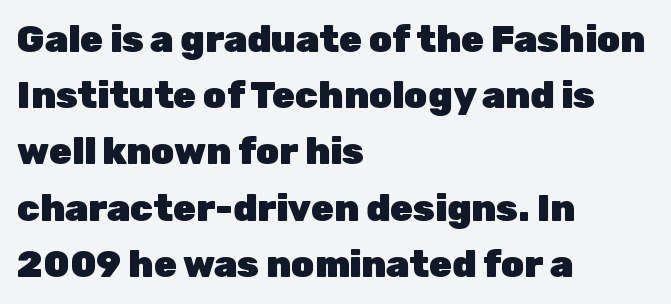
Tall strokes in this sample are plumb rather than angled. Is the block centered? No — it sits flush against the left margin. Note the varied advance widths — an 'i' is clearly narrower than an 'm'. Is this a sans? Yes — the strokes have no serifs. Vertically, the passage feels balanced, rows spaced as you'd expect.
